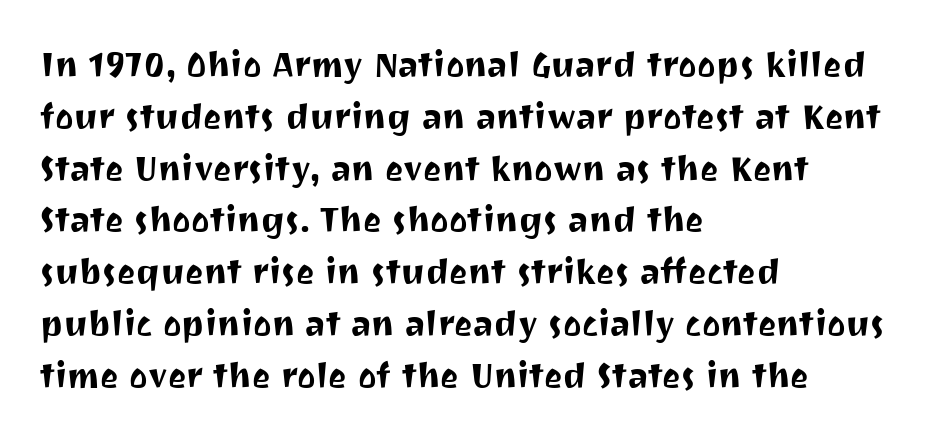
{"serif": "no", "italic": "no", "width": "normal", "stroke_contrast": "medium", "x_height": "medium", "monospaced": "no", "underline": "no", "align": "left", "line_spacing": "normal", "line_spacing_ratio": 1.48, "letter_spacing": "normal", "letter_spacing_em": 0.0, "glyph_px": 35}
